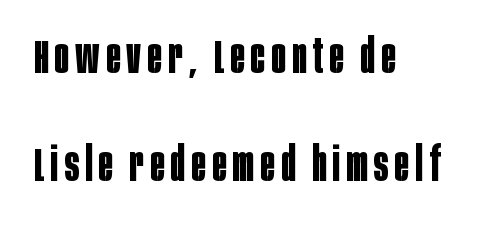
{"serif": "no", "italic": "no", "bold": "yes", "weight": "bold", "width": "condensed", "stroke_contrast": "low", "x_height": "large", "monospaced": "no", "underline": "no", "align": "left", "line_spacing": "loose", "line_spacing_ratio": 2.24, "glyph_px": 48}
